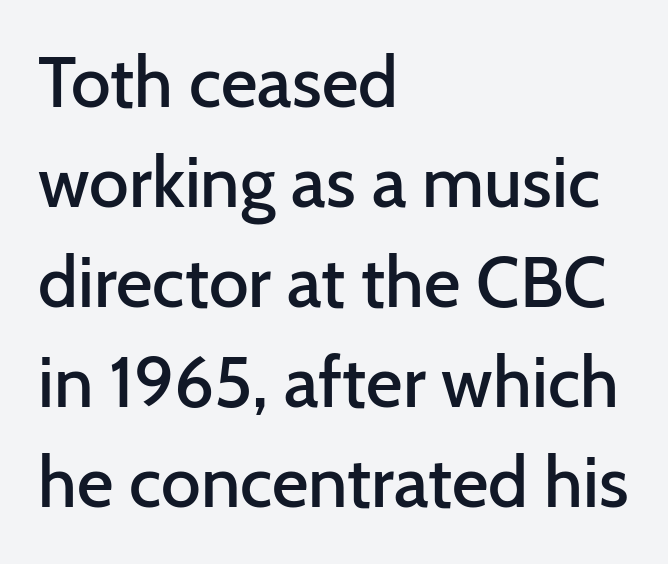
The image shows 71 px semibold sans-serif type, upright; set left-aligned, normal line spacing (1.41x), normal letter spacing, not underlined; low stroke contrast and a medium x-height.
